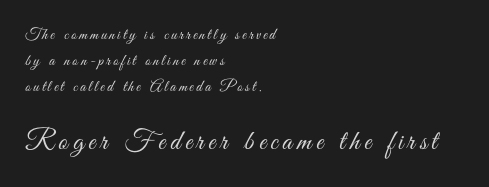
Where is the straight margin? On the left. Leading matches the norm, producing a regular column. The characters are drawn with everyday or finer stroke widths.
